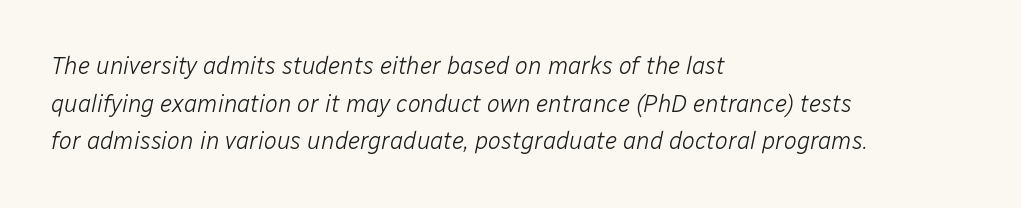
{"italic": "yes", "lean": "right", "slant_degrees": 12, "bold": "no", "underline": "no", "align": "left", "line_spacing": "normal", "line_spacing_ratio": 1.57, "letter_spacing": "normal", "letter_spacing_em": 0.0, "glyph_px": 24}
